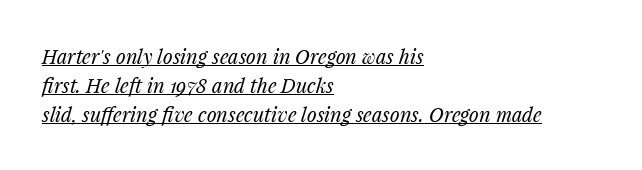
Q: Is the text bold? A: No.
Q: Is the text italic (slanted)? A: Yes, it leans right by about 14 degrees.
Q: Is the text underlined? A: Yes.
Q: How is the paragraph aligned? A: Left-aligned.
Q: Is the spacing between letters normal or unusually wide? A: Normal.
Q: Is the spacing between lines tight, normal or loose? A: Normal.
